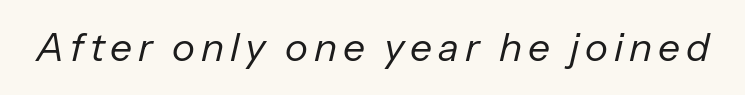
Q: Is the text bold? A: No.
Q: Is the text italic (slanted)? A: Yes, it leans right by about 13 degrees.
Q: Is the text underlined? A: No.
Q: Width (condensed, normal, or wide)? A: Normal.
Q: Stroke contrast? A: Low.
Q: x-height? A: Medium.
Q: Monospaced? A: No.
